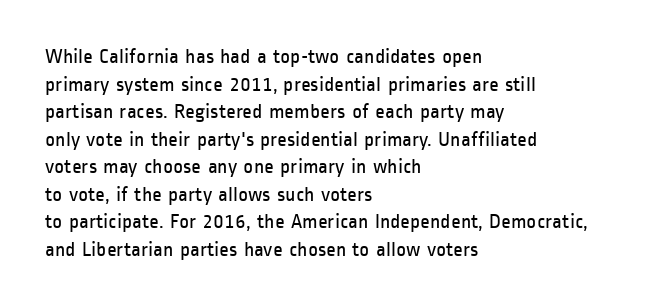
Teacher's note: observe the even left margin — that is flush-left alignment. The line texture is even and compact thanks to regular tracking. The lettering stays uniformly vertical, giving the passage a roman look. The baseline area is clear.
